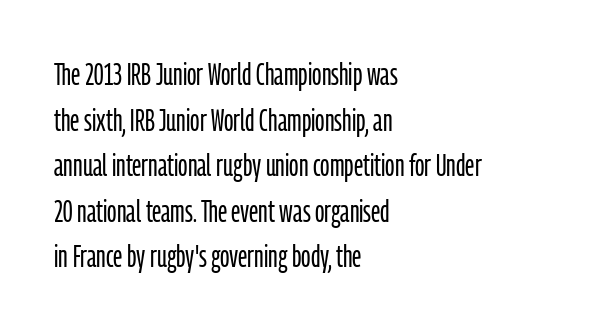
Q: Is the text bold? A: No.
Q: Is the text italic (slanted)? A: No, it is upright.
Q: Is the typeface a serif or a sans-serif typeface? A: Sans-serif.
Q: Is the text underlined? A: No.
Q: How is the paragraph aligned? A: Left-aligned.
Q: Is the spacing between letters normal or unusually wide? A: Normal.
Q: Is the spacing between lines tight, normal or loose? A: Normal.
Q: Width (condensed, normal, or wide)? A: Condensed.
Q: Stroke contrast? A: Low.
Q: x-height? A: Medium.
Q: Monospaced? A: No.
